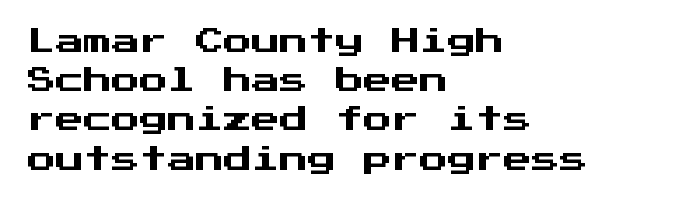
The image shows 28 px sans-serif type, upright, monospaced; set left-aligned, normal line spacing (1.4x), normal letter spacing, not underlined; medium stroke contrast and a medium x-height.
